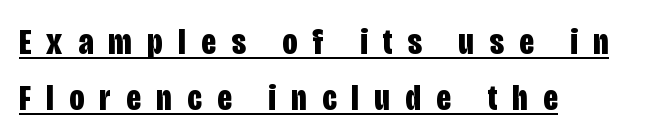
The characters display no serif detailing; their extremities are plain. In CSS terms this would be text-align: left. Underlining? Definitely there. On the weight axis this lands at bold, roughly 700.
